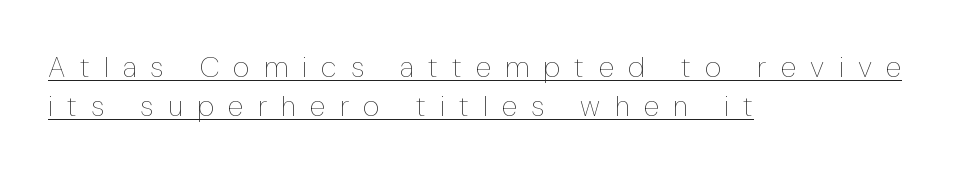
The image shows 29 px thin, condensed type, upright; set left-aligned, normal line spacing (1.34x), unusually wide letter spacing (+0.49 em), underlined; low stroke contrast and a medium x-height.
